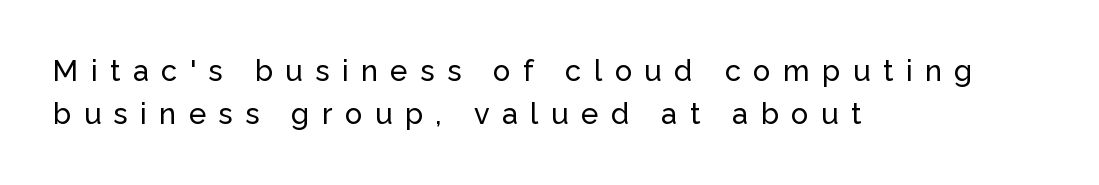
Q: Is the text italic (slanted)? A: No, it is upright.
Q: Is the typeface a serif or a sans-serif typeface? A: Sans-serif.
Q: Is the text underlined? A: No.
Q: How is the paragraph aligned? A: Left-aligned.
Q: Is the spacing between letters normal or unusually wide? A: Unusually wide.
Q: Is the spacing between lines tight, normal or loose? A: Normal.
Q: Width (condensed, normal, or wide)? A: Normal.
Q: Stroke contrast? A: Low.
Q: x-height? A: Medium.
Q: Monospaced? A: No.
